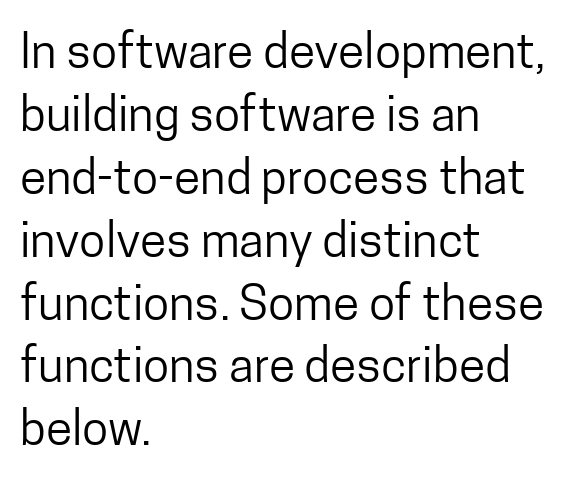
The image shows 48 px regular-weight, condensed sans-serif type, upright; set left-aligned, normal line spacing (1.31x), normal letter spacing, not underlined; low stroke contrast and a medium x-height.
